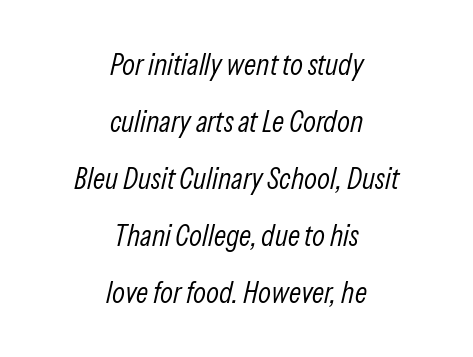
{"italic": "yes", "lean": "right", "slant_degrees": 13, "bold": "no", "weight": "light", "width": "condensed", "stroke_contrast": "low", "x_height": "medium", "monospaced": "no", "underline": "no", "align": "center", "line_spacing": "loose", "line_spacing_ratio": 1.9, "letter_spacing": "normal", "letter_spacing_em": 0.0, "glyph_px": 30}
